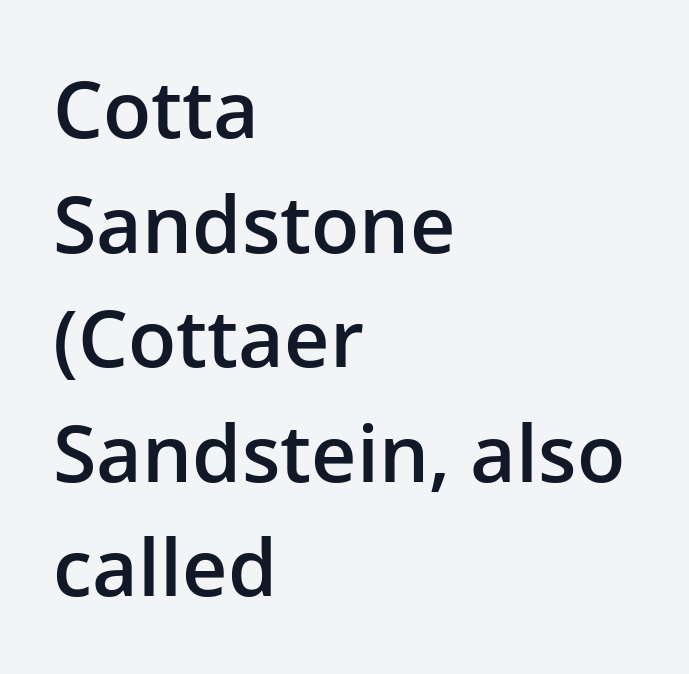
{"serif": "no", "italic": "no", "bold": "semi", "weight": "semibold", "width": "normal", "stroke_contrast": "low", "x_height": "medium", "monospaced": "no", "underline": "no", "align": "left", "line_spacing": "normal", "line_spacing_ratio": 1.45, "letter_spacing": "normal", "letter_spacing_em": 0.0, "glyph_px": 79}
